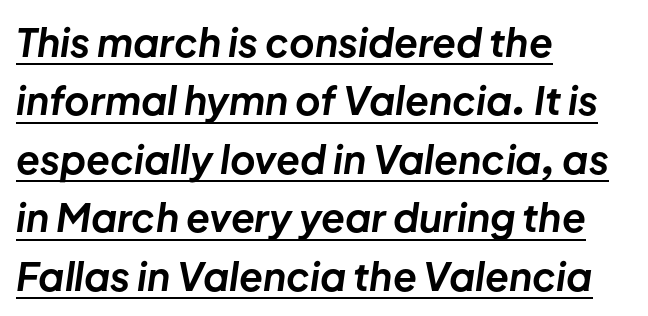
The image shows 39 px bold type, italic (leaning right); set left-aligned, normal line spacing (1.5x), normal letter spacing, underlined; low stroke contrast and a medium x-height.
